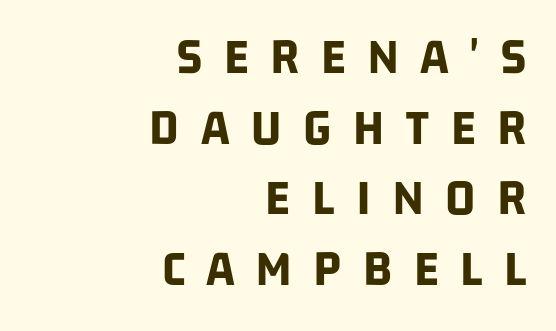
The image shows 52 px bold, condensed sans-serif type; set right-aligned, normal line spacing (1.36x), unusually wide letter spacing (+0.42 em), not underlined; low stroke contrast and a large x-height.
